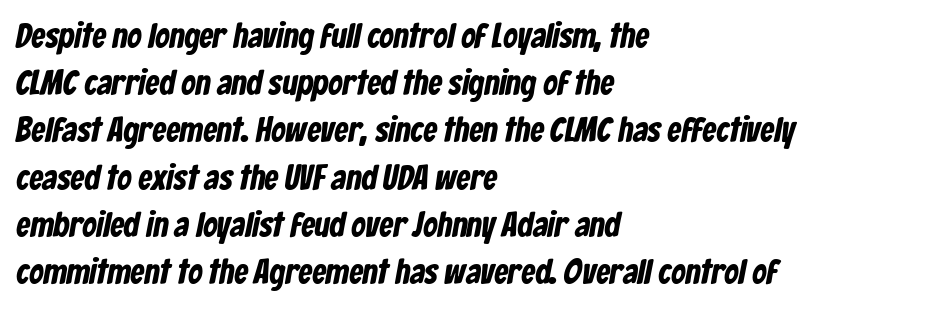
{"serif": "no", "width": "condensed", "stroke_contrast": "low", "x_height": "medium", "monospaced": "no", "underline": "no", "align": "left", "line_spacing": "normal", "line_spacing_ratio": 1.35, "letter_spacing": "normal", "letter_spacing_em": 0.0, "glyph_px": 35}
